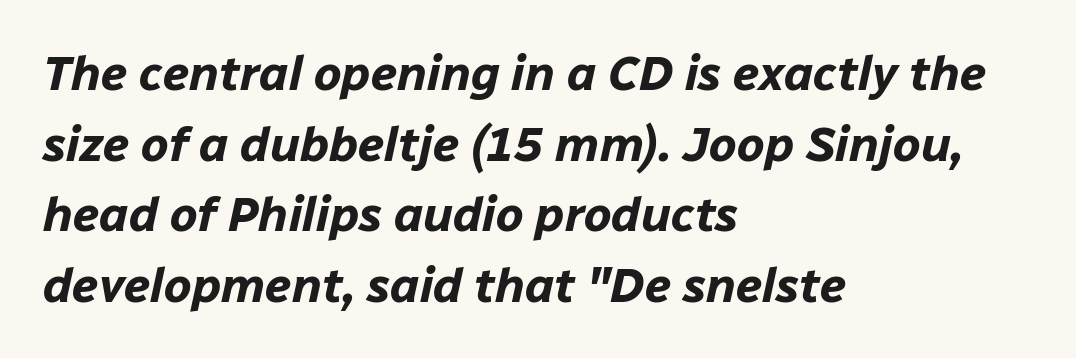
The image shows 49 px bold type, italic (leaning right); set left-aligned, normal line spacing (1.44x), normal letter spacing, not underlined; low stroke contrast and a medium x-height.
